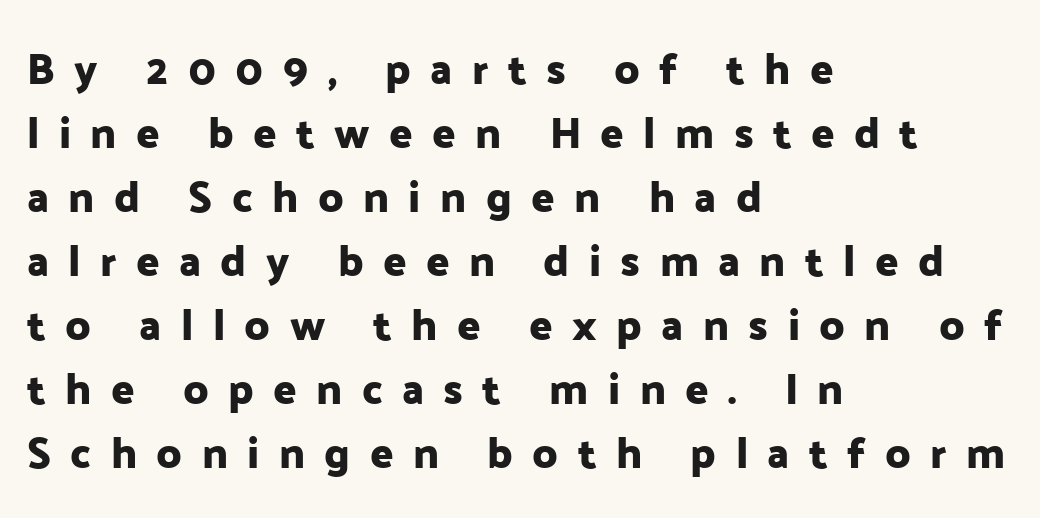
Honestly, there is no underline to notice here at all. The setting favours the left margin, as ordinary paragraphs usually do. Grotesque or geometric, the face here clearly has no serifs. The letters stand straight up with perfectly vertical stems. You could only call the tracking loose — the letters float apart. Note the varied advance widths — an 'i' is clearly narrower than an 'm'.
